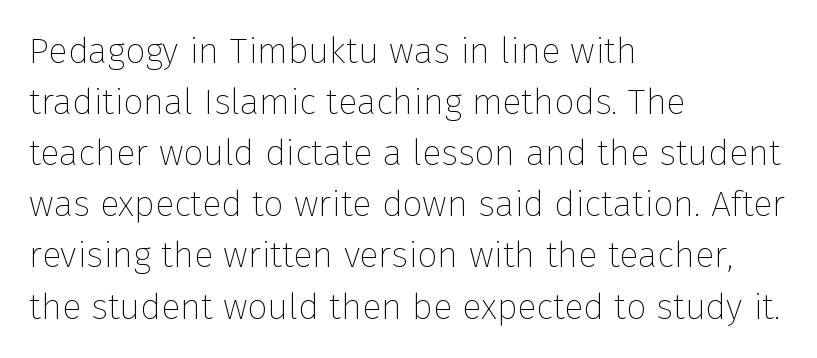
{"serif": "no", "italic": "no", "bold": "no", "weight": "thin", "width": "normal", "stroke_contrast": "low", "x_height": "medium", "monospaced": "no", "underline": "no", "align": "left", "line_spacing": "normal", "line_spacing_ratio": 1.42, "letter_spacing": "normal", "letter_spacing_em": 0.0, "glyph_px": 36}
